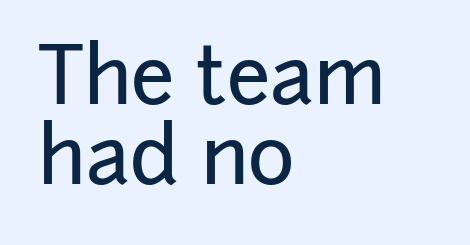
The image shows 79 px sans-serif type, upright; set left-aligned, tight line spacing (1.01x), normal letter spacing, not underlined; low stroke contrast and a medium x-height.
